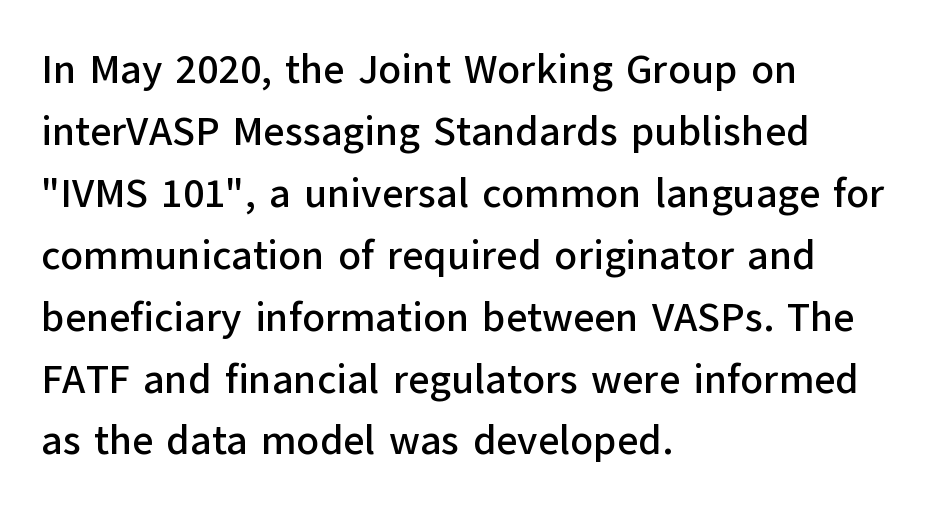
The image shows 41 px sans-serif type, upright; set left-aligned, normal line spacing (1.51x), normal letter spacing, not underlined; low stroke contrast and a medium x-height.
